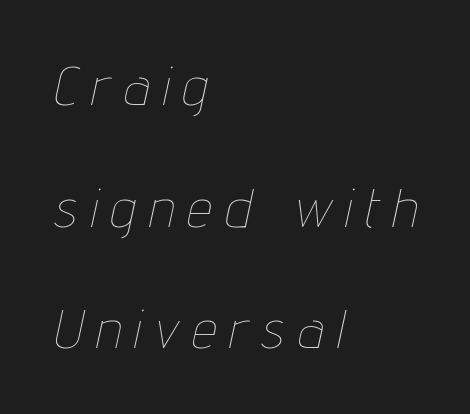
{"italic": "yes", "lean": "right", "slant_degrees": 12, "bold": "no", "weight": "thin", "width": "condensed", "stroke_contrast": "low", "x_height": "medium", "monospaced": "no", "underline": "no", "align": "left", "line_spacing": "loose", "line_spacing_ratio": 2.21, "letter_spacing": "wide", "letter_spacing_em": 0.26, "glyph_px": 55}
